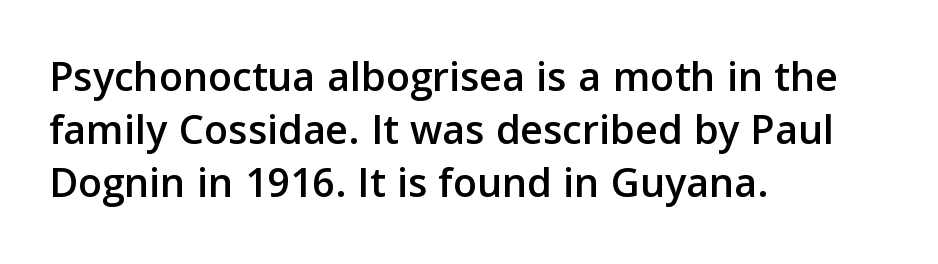
The image shows 44 px sans-serif type, upright; set left-aligned, line spacing 1.2x, normal letter spacing, not underlined; low stroke contrast and a medium x-height.
